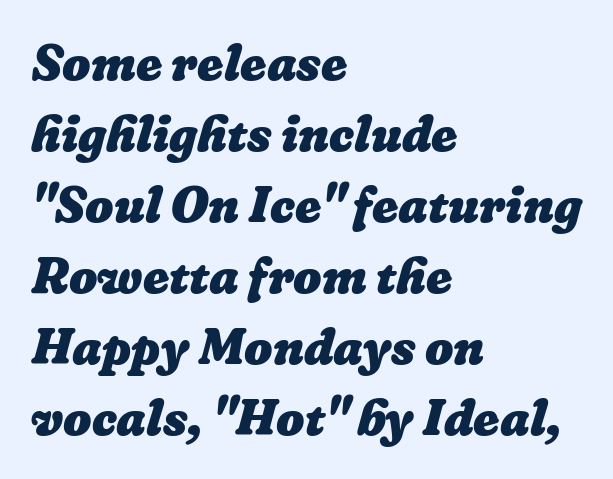
Q: Is the text bold? A: Yes.
Q: Is the text underlined? A: No.
Q: How is the paragraph aligned? A: Left-aligned.
Q: Is the spacing between letters normal or unusually wide? A: Normal.
Q: Is the spacing between lines tight, normal or loose? A: Normal.
Q: Width (condensed, normal, or wide)? A: Normal.
Q: Stroke contrast? A: Low.
Q: x-height? A: Medium.
Q: Monospaced? A: No.
